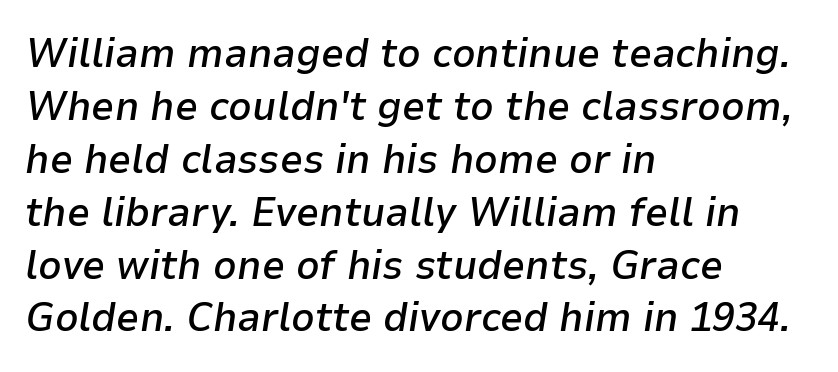
The image shows 41 px semibold type, italic (leaning right); set left-aligned, normal line spacing (1.29x), normal letter spacing, not underlined; low stroke contrast and a medium x-height.
